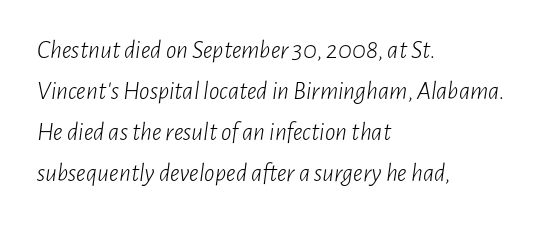
Leading: standard. Italic: yes, the glyphs are oblique. Is the type heavy? It reads as light-to-regular instead. The strip under each line holds only bare page. Glyph-to-glyph distance matches everyday printed text. The setting favours the left margin, as ordinary paragraphs usually do.
